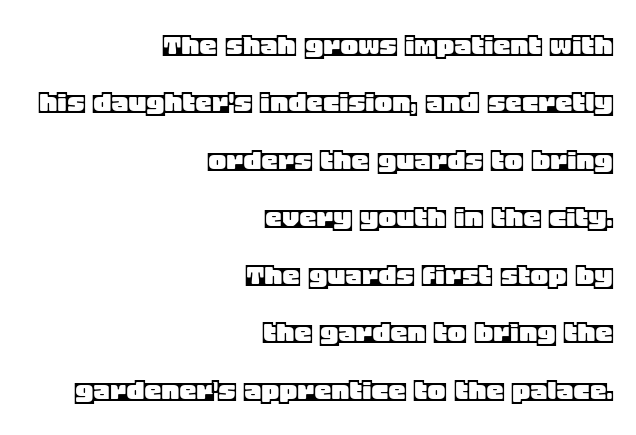
Q: Is the text italic (slanted)? A: No, it is upright.
Q: Is the text underlined? A: No.
Q: How is the paragraph aligned? A: Right-aligned.
Q: Is the spacing between letters normal or unusually wide? A: Normal.
Q: Is the spacing between lines tight, normal or loose? A: Normal.
Q: Width (condensed, normal, or wide)? A: Normal.
Q: x-height? A: Large.
Q: Monospaced? A: No.
